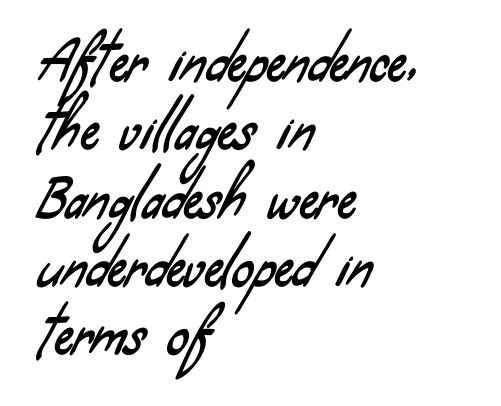
Q: Is the typeface a serif or a sans-serif typeface? A: Sans-serif.
Q: Is the text underlined? A: No.
Q: How is the paragraph aligned? A: Left-aligned.
Q: Is the spacing between letters normal or unusually wide? A: Normal.
Q: Is the spacing between lines tight, normal or loose? A: Normal.
Q: Width (condensed, normal, or wide)? A: Condensed.
Q: Stroke contrast? A: Low.
Q: x-height? A: Small.
Q: Monospaced? A: No.
